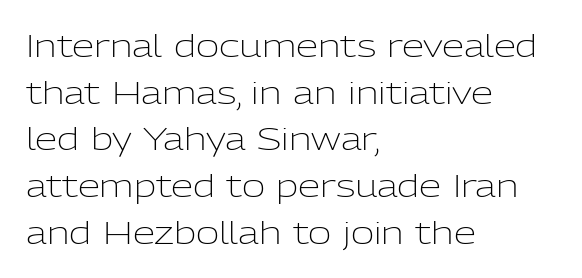
Note the varied advance widths — an 'i' is clearly narrower than an 'm'. One glance says typical: line gaps are just what's usual. The letters look calm and open, with moderate or lighter stems. The gaps between neighbouring characters are ordinary and unremarkable. This is sans-serif lettering, the kind often seen on screens and signage. Line starts are locked; line ends wander.
